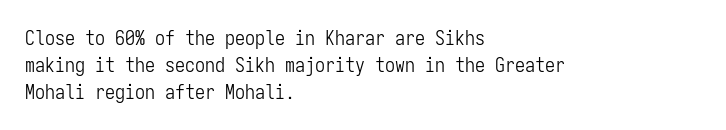
This sample uses an upright cut, with every glyph sitting square on the baseline. Reading down the column, the eye jumps a familiar distance to each next line. The horizontal fit of the characters is conventional and even. This is not heavy type; no bold has been used.
